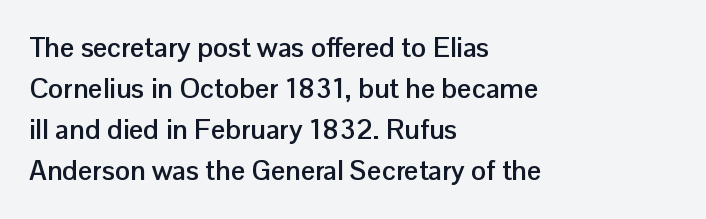
Q: Is the text bold? A: Yes.
Q: Is the text italic (slanted)? A: No, it is upright.
Q: Is the typeface a serif or a sans-serif typeface? A: Sans-serif.
Q: Is the text underlined? A: No.
Q: How is the paragraph aligned? A: Left-aligned.
Q: Is the spacing between letters normal or unusually wide? A: Normal.
Q: Is the spacing between lines tight, normal or loose? A: Normal.
Q: Width (condensed, normal, or wide)? A: Normal.
Q: Stroke contrast? A: Low.
Q: x-height? A: Medium.
Q: Monospaced? A: No.
